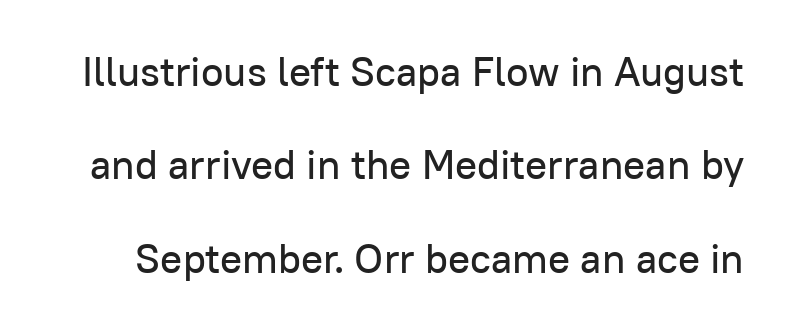
{"serif": "no", "italic": "no", "width": "normal", "stroke_contrast": "low", "x_height": "medium", "monospaced": "no", "underline": "no", "line_spacing": "loose", "line_spacing_ratio": 2.28, "letter_spacing": "normal", "letter_spacing_em": 0.0, "glyph_px": 41}
